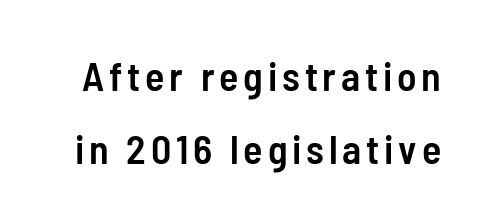
{"serif": "no", "italic": "no", "bold": "semi", "weight": "semibold", "width": "condensed", "stroke_contrast": "low", "x_height": "medium", "monospaced": "no", "underline": "no", "line_spacing_ratio": 1.82, "glyph_px": 40}
